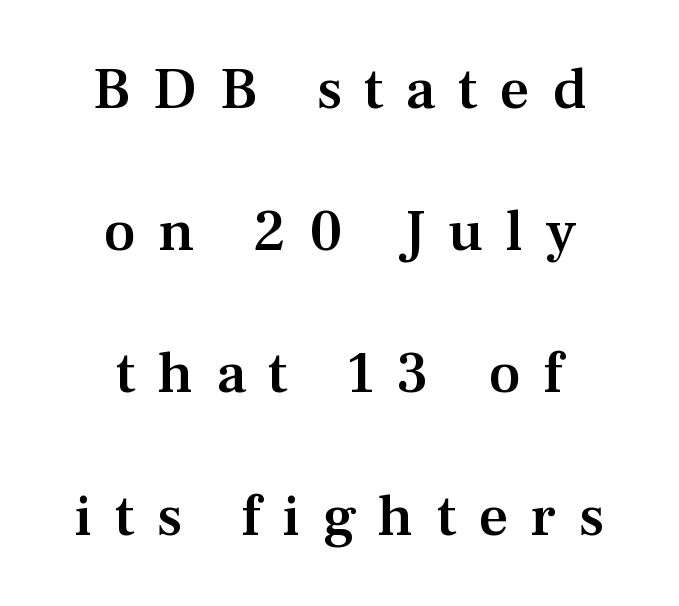
The image shows 59 px semibold serif type, upright; set centered, loose line spacing (2.41x), unusually wide letter spacing (+0.38 em), not underlined; medium stroke contrast and a medium x-height.
